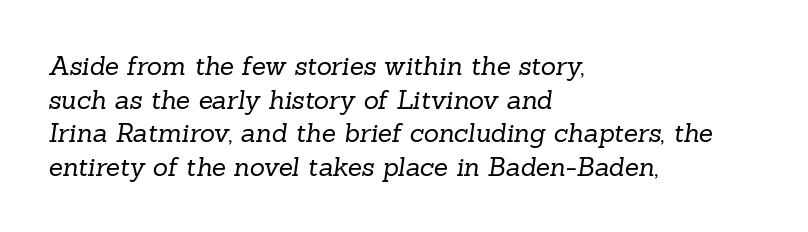
No word sits above an underline. The vertical gap from one line to the next is medium. Counters stay open thanks to moderate or lighter strokes. These lines stack with their left ends in a neat column. Standard letterfit; no display-style spreading of the glyphs.
